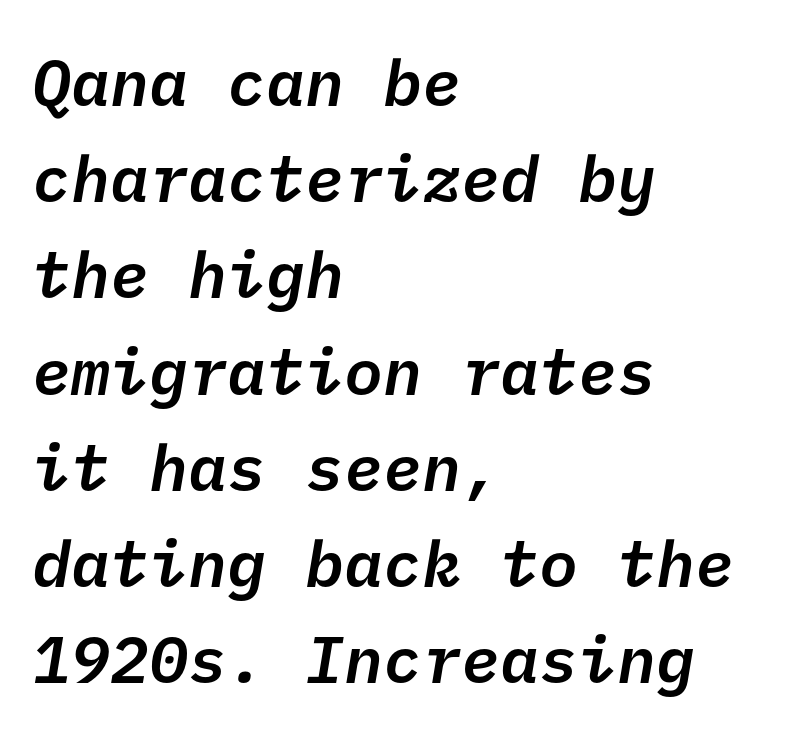
{"serif": "no", "bold": "semi", "weight": "semibold", "width": "normal", "stroke_contrast": "low", "x_height": "medium", "underline": "no", "align": "left", "line_spacing": "normal", "line_spacing_ratio": 1.48, "letter_spacing": "normal", "letter_spacing_em": 0.0, "glyph_px": 65}
